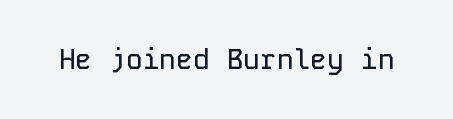
The image shows 28 px sans-serif type, upright, monospaced; set normal letter spacing, not underlined; low stroke contrast and a medium x-height.
